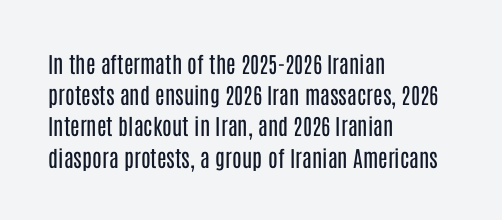
Q: Is the text bold? A: No.
Q: Is the text italic (slanted)? A: No, it is upright.
Q: Is the text underlined? A: No.
Q: How is the paragraph aligned? A: Left-aligned.
Q: Is the spacing between letters normal or unusually wide? A: Normal.
Q: Is the spacing between lines tight, normal or loose? A: Normal.
